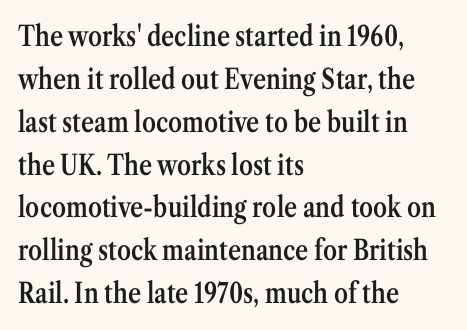
The image shows 28 px semibold, condensed serif type, upright; set left-aligned, normal line spacing (1.53x), normal letter spacing, not underlined; medium stroke contrast and a medium x-height.
